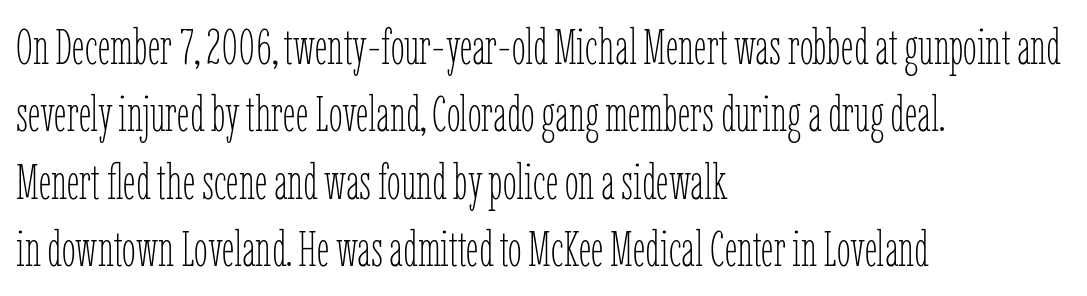
Q: Is the text bold? A: No.
Q: Is the text italic (slanted)? A: No, it is upright.
Q: Is the text underlined? A: No.
Q: How is the paragraph aligned? A: Left-aligned.
Q: Is the spacing between letters normal or unusually wide? A: Normal.
Q: Is the spacing between lines tight, normal or loose? A: Normal.
Q: Width (condensed, normal, or wide)? A: Condensed.
Q: Stroke contrast? A: Low.
Q: x-height? A: Medium.
Q: Monospaced? A: No.
